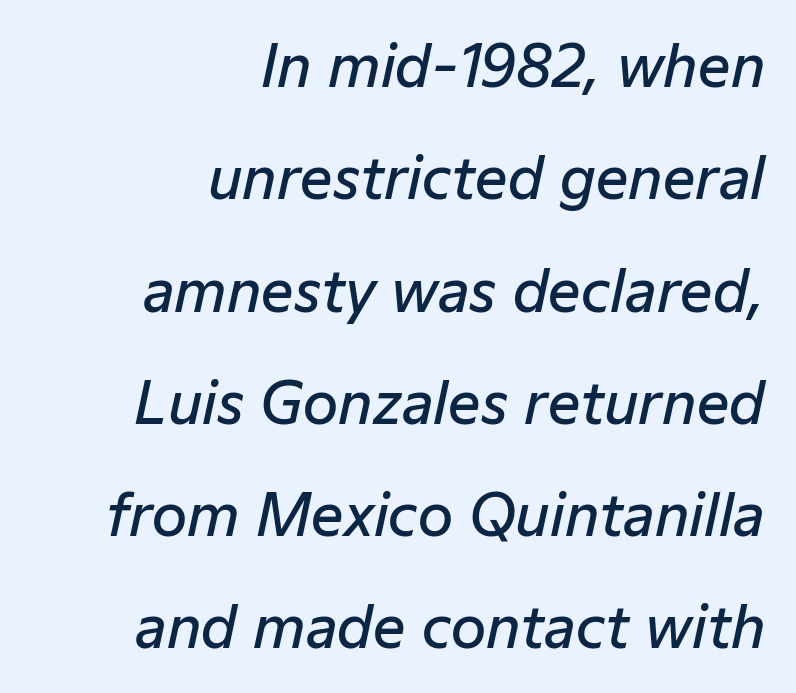
The image shows 57 px semibold type, italic (leaning right); set right-aligned, loose line spacing (1.97x), normal letter spacing, not underlined; low stroke contrast and a medium x-height.
